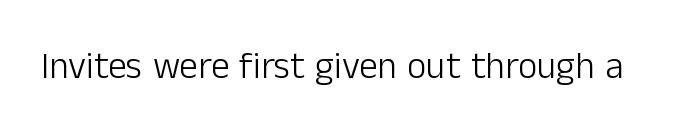
Q: Is the text bold? A: No.
Q: Is the text italic (slanted)? A: No, it is upright.
Q: Is the typeface a serif or a sans-serif typeface? A: Sans-serif.
Q: Is the text underlined? A: No.
Q: Is the spacing between letters normal or unusually wide? A: Normal.
Q: Width (condensed, normal, or wide)? A: Normal.
Q: Stroke contrast? A: Low.
Q: x-height? A: Medium.
Q: Monospaced? A: No.
